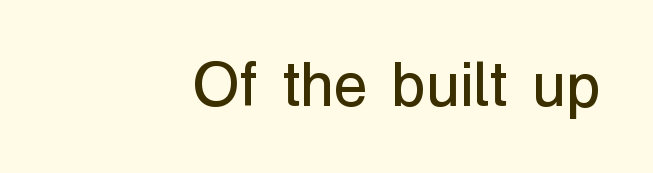
{"serif": "no", "italic": "no", "bold": "no", "weight": "regular", "width": "normal", "stroke_contrast": "low", "x_height": "medium", "monospaced": "no", "underline": "no", "align": "right", "letter_spacing": "normal", "letter_spacing_em": 0.0, "glyph_px": 62}
